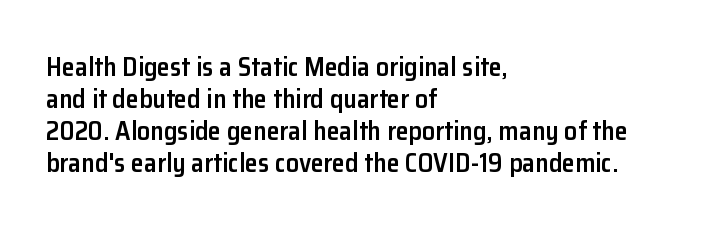
Each row of text sits above clean, open space. In CSS terms this would be text-align: left. Is the type bold? Partly — it's a semibold, heavier than regular but not fully bold. The font's upright variant was chosen for this text. Nothing unusual about the tracking: characters are spaced as the font intends.
